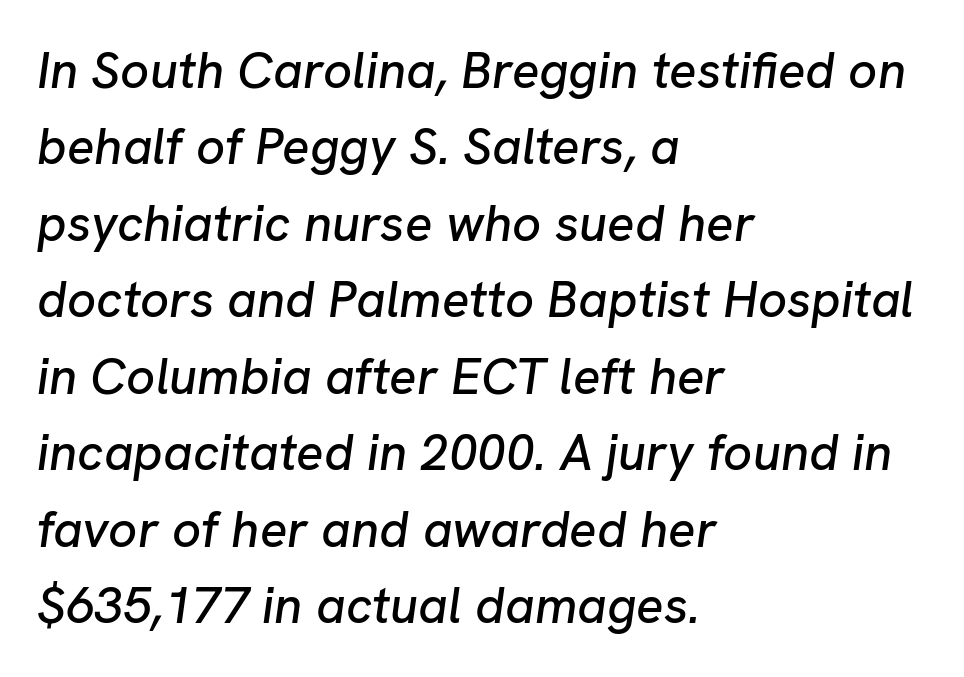
The baseline area is clear. Would a proofreader flag this as italicized? Yes. Line starts are locked; line ends wander. Caption: standard tracking, unaltered.
